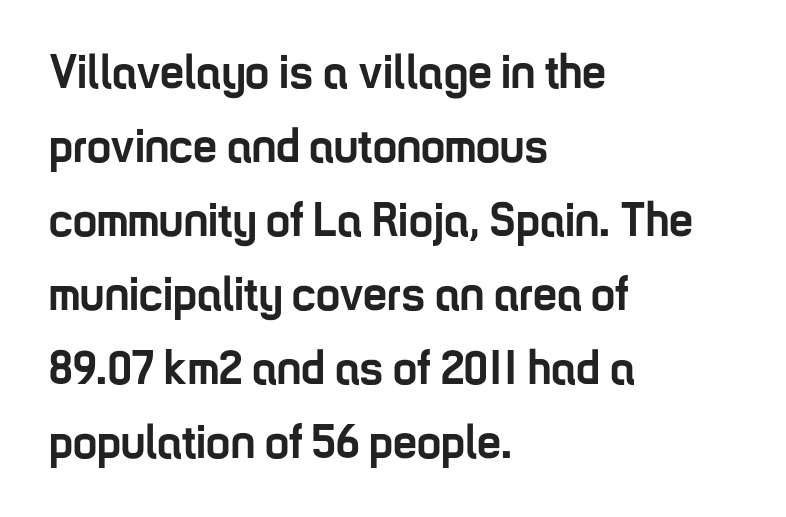
How heavy is the stroke? Heavy — this is a bold. What's the leading like? Ordinary, nothing unusual. All the whitespace from short lines collects on the right. Honestly, the letter spacing is just normal — you wouldn't notice it.
